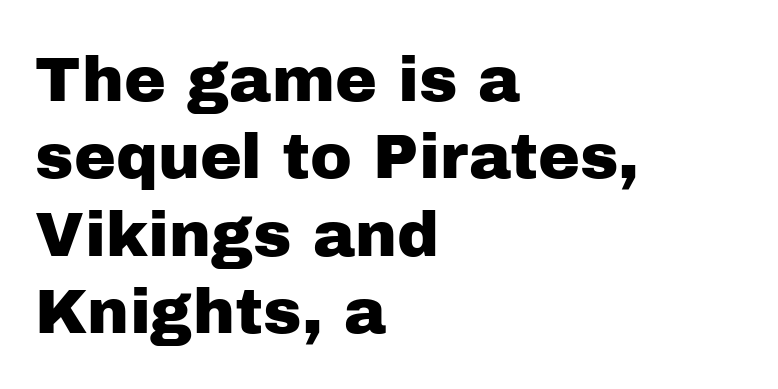
The image shows 63 px sans-serif type, upright; set left-aligned, line spacing 1.23x, normal letter spacing, not underlined; low stroke contrast and a medium x-height.
